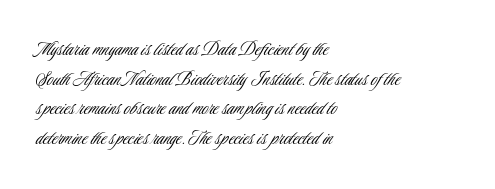
{"bold": "no", "underline": "no", "align": "left", "line_spacing": "normal", "line_spacing_ratio": 1.35, "letter_spacing": "normal", "letter_spacing_em": 0.0, "glyph_px": 22}
